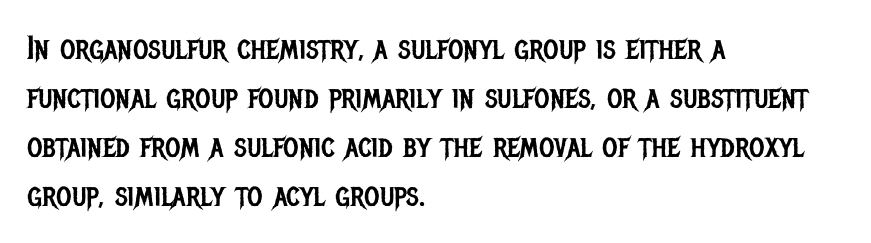
Proportional: the letters do not fall into vertical columns. These lines stack with their left ends in a neat column. Stroke thickness stays within the range of a standard reading face or lighter. This is roman type, the default non-slanted kind. This block has exactly the height ordinary leading produces. This rendering leaves character spacing at its baseline value.
